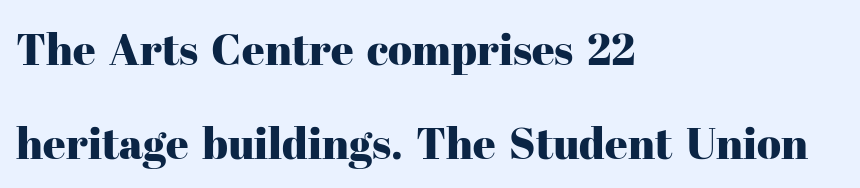
The image shows 44 px serif type, upright; set left-aligned, loose line spacing (2.13x), normal letter spacing, not underlined; high stroke contrast and a medium x-height.
